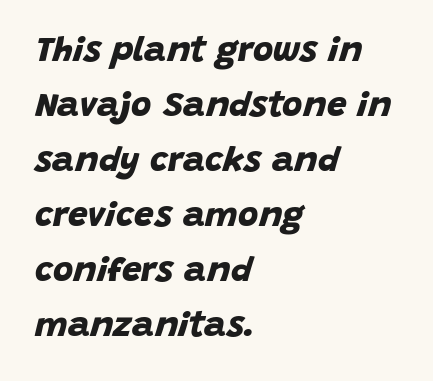
{"serif": "no", "bold": "yes", "weight": "bold", "width": "normal", "stroke_contrast": "low", "x_height": "large", "monospaced": "no", "underline": "no", "align": "left", "line_spacing": "normal", "line_spacing_ratio": 1.57, "letter_spacing": "normal", "letter_spacing_em": 0.0, "glyph_px": 35}
